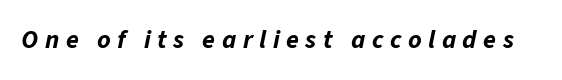
The image shows 26 px bold type, italic (leaning right); set unusually wide letter spacing (+0.25 em), not underlined.
